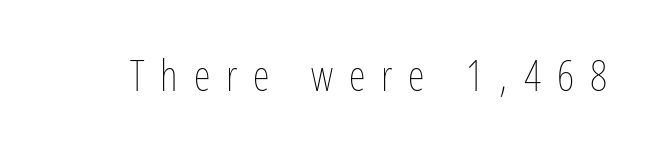
Q: Is the text bold? A: No.
Q: Is the text italic (slanted)? A: No, it is upright.
Q: Is the text underlined? A: No.
Q: Is the spacing between letters normal or unusually wide? A: Unusually wide.
Q: Width (condensed, normal, or wide)? A: Condensed.
Q: Stroke contrast? A: Low.
Q: x-height? A: Medium.
Q: Monospaced? A: No.
